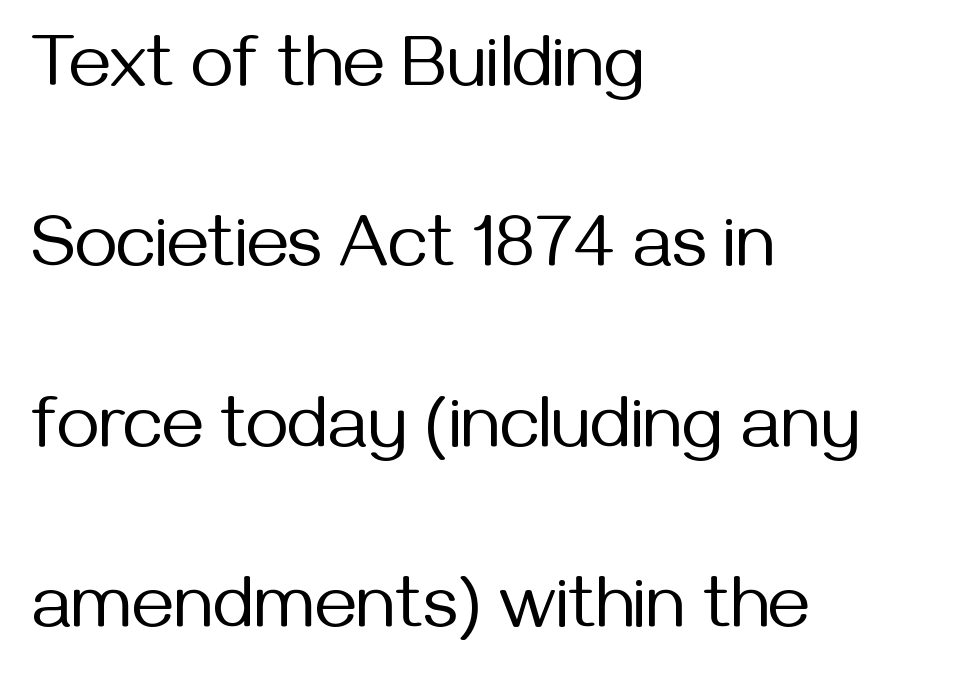
Q: Is the text bold? A: No.
Q: Is the text italic (slanted)? A: No, it is upright.
Q: Is the typeface a serif or a sans-serif typeface? A: Sans-serif.
Q: Is the text underlined? A: No.
Q: How is the paragraph aligned? A: Left-aligned.
Q: Is the spacing between letters normal or unusually wide? A: Normal.
Q: Is the spacing between lines tight, normal or loose? A: Loose.
Q: Width (condensed, normal, or wide)? A: Normal.
Q: Stroke contrast? A: Medium.
Q: x-height? A: Medium.
Q: Monospaced? A: No.
